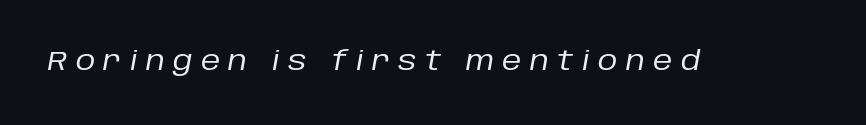
{"italic": "yes", "lean": "right", "slant_degrees": 10, "bold": "no", "underline": "no", "letter_spacing": "wide", "letter_spacing_em": 0.31, "glyph_px": 27}
